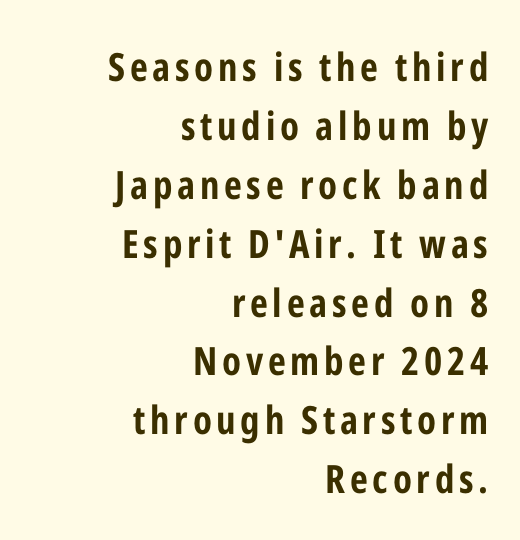
Q: Is the text bold? A: Yes.
Q: Is the text italic (slanted)? A: No, it is upright.
Q: Is the typeface a serif or a sans-serif typeface? A: Sans-serif.
Q: Is the text underlined? A: No.
Q: How is the paragraph aligned? A: Right-aligned.
Q: Is the spacing between lines tight, normal or loose? A: Normal.
Q: Width (condensed, normal, or wide)? A: Condensed.
Q: Stroke contrast? A: Low.
Q: x-height? A: Medium.
Q: Monospaced? A: No.
